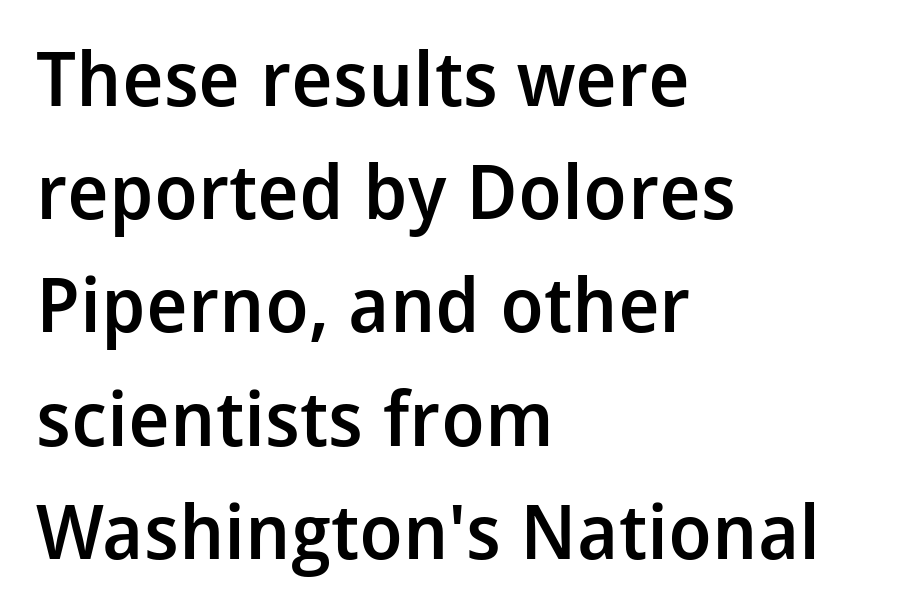
{"serif": "no", "italic": "no", "bold": "semi", "weight": "semibold", "width": "normal", "stroke_contrast": "low", "x_height": "medium", "monospaced": "no", "underline": "no", "align": "left", "line_spacing": "normal", "line_spacing_ratio": 1.51, "letter_spacing": "normal", "letter_spacing_em": 0.0, "glyph_px": 75}
